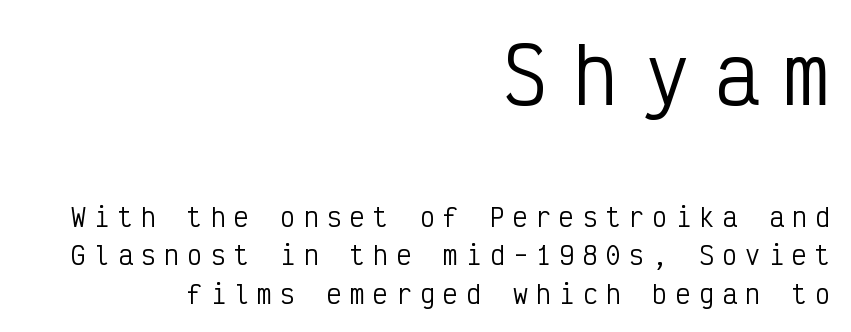
Q: Is the text bold? A: No.
Q: Is the text italic (slanted)? A: No, it is upright.
Q: Is the typeface a serif or a sans-serif typeface? A: Sans-serif.
Q: Is the text underlined? A: No.
Q: How is the paragraph aligned? A: Right-aligned.
Q: Is the spacing between letters normal or unusually wide? A: Unusually wide.
Q: Is the spacing between lines tight, normal or loose? A: Normal.
Q: Which block of text is set in a larger size, the first (top) or the second (bottom)? A: The first (top) one.
Q: Width (condensed, normal, or wide)? A: Condensed.
Q: Stroke contrast? A: Low.
Q: x-height? A: Medium.
Q: Monospaced? A: Yes.
